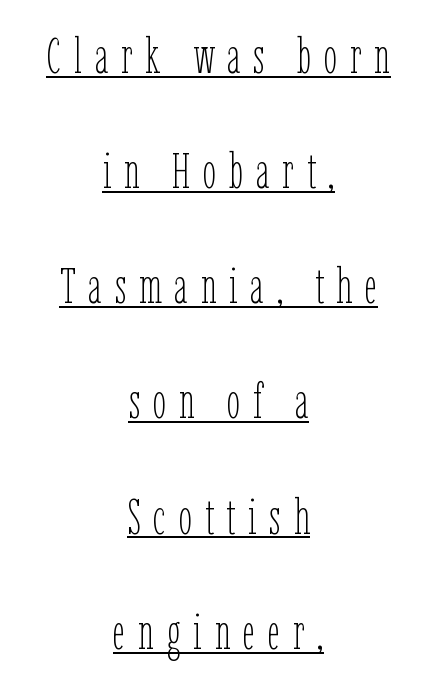
Between one letter and the next there's a generous, obvious gap. The face used here is proportionally spaced, like ordinary book or web type. Layout note: lines centered. Compared with a typical body face, this is equally light or lighter still.
